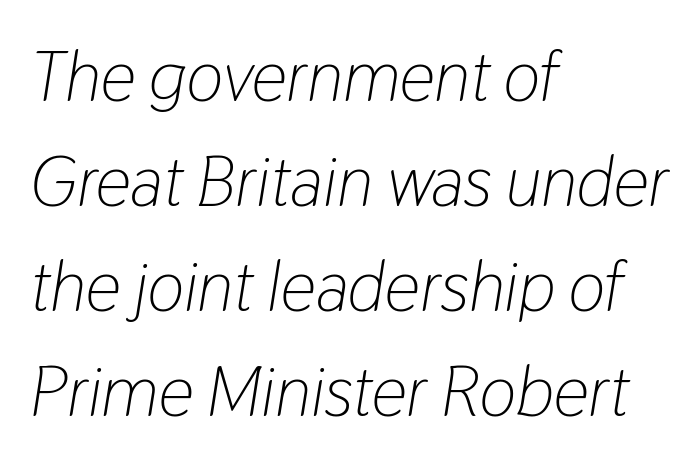
Q: Is the text bold? A: No.
Q: Is the text italic (slanted)? A: Yes, it leans right by about 9 degrees.
Q: Is the text underlined? A: No.
Q: How is the paragraph aligned? A: Left-aligned.
Q: Is the spacing between letters normal or unusually wide? A: Normal.
Q: Is the spacing between lines tight, normal or loose? A: Normal.
Q: Width (condensed, normal, or wide)? A: Condensed.
Q: Stroke contrast? A: Low.
Q: x-height? A: Medium.
Q: Monospaced? A: No.
